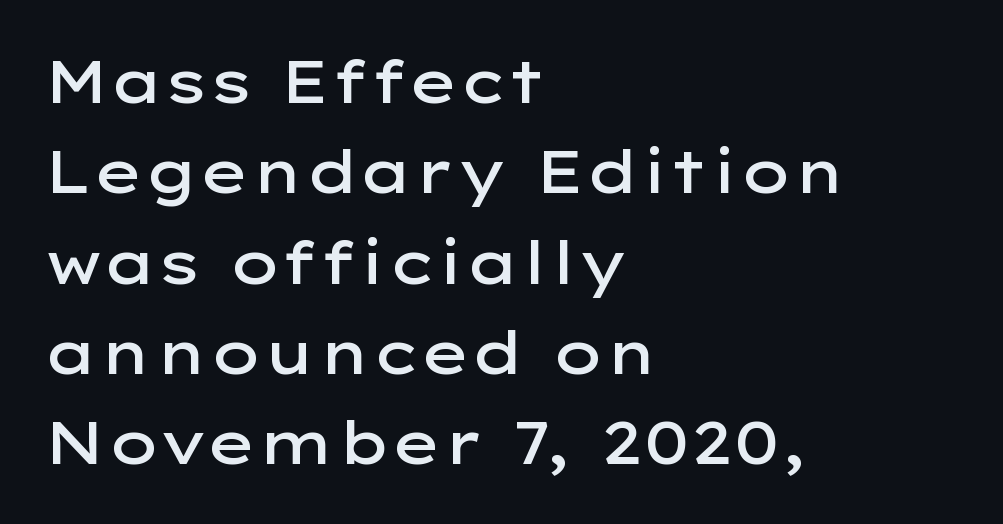
{"serif": "no", "italic": "no", "bold": "semi", "weight": "semibold", "width": "wide", "stroke_contrast": "low", "x_height": "medium", "monospaced": "no", "underline": "no", "align": "left", "line_spacing": "normal", "line_spacing_ratio": 1.53, "letter_spacing": "normal", "letter_spacing_em": 0.0, "glyph_px": 59}
